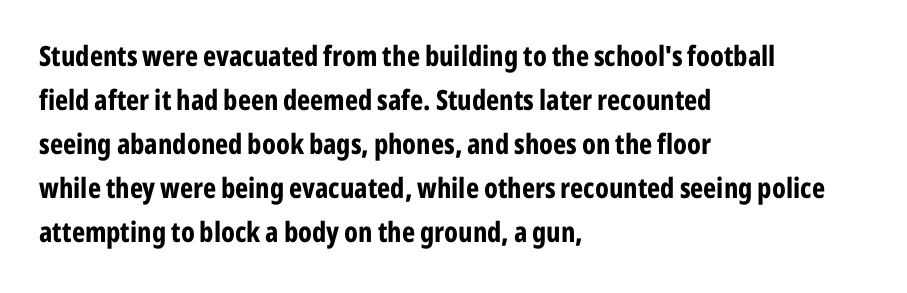
The image shows 28 px bold, condensed sans-serif type, upright; set left-aligned, normal line spacing (1.57x), normal letter spacing, not underlined; low stroke contrast and a medium x-height.
